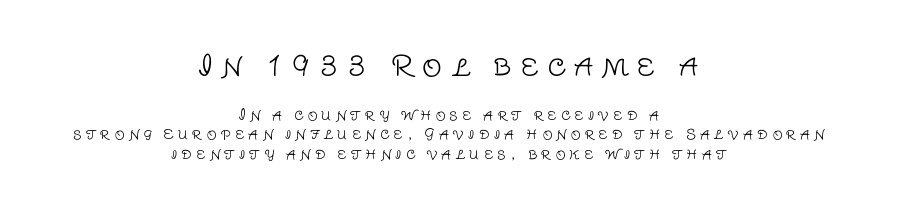
Q: Is the text bold? A: No.
Q: Is the text italic (slanted)? A: Yes.
Q: Is the typeface a serif or a sans-serif typeface? A: Sans-serif.
Q: Is the text underlined? A: No.
Q: How is the paragraph aligned? A: Centered.
Q: Is the spacing between letters normal or unusually wide? A: Unusually wide.
Q: Is the spacing between lines tight, normal or loose? A: Normal.
Q: Which block of text is set in a larger size, the first (top) or the second (bottom)? A: The first (top) one.
Q: Width (condensed, normal, or wide)? A: Normal.
Q: Stroke contrast? A: Low.
Q: x-height? A: Large.
Q: Monospaced? A: No.
